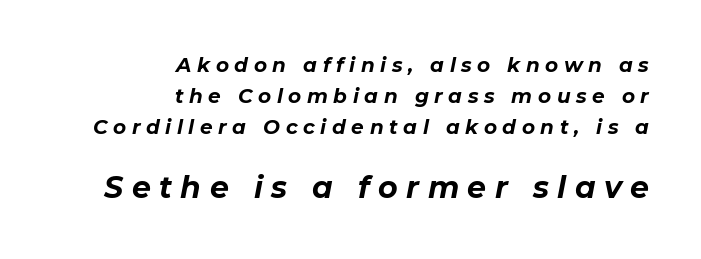
This rendering widens character spacing well past its baseline value. Plenty of ink on the page — the face is bold. Students, observe: this is what conventionally led text looks like. Bare-footed words on every line.
